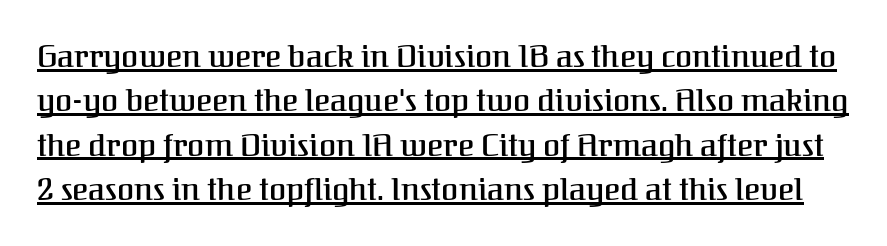
{"serif": "yes", "italic": "no", "width": "normal", "stroke_contrast": "medium", "x_height": "medium", "monospaced": "no", "underline": "yes", "line_spacing": "normal", "line_spacing_ratio": 1.43, "letter_spacing": "normal", "letter_spacing_em": 0.0, "glyph_px": 31}
